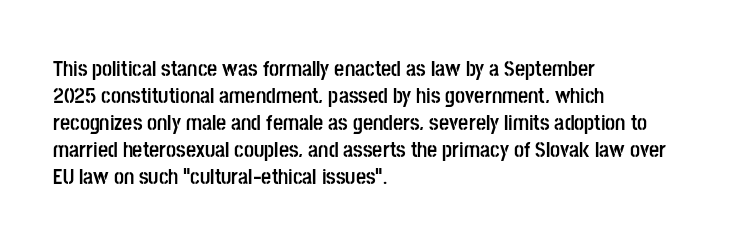
{"italic": "no", "bold": "yes", "underline": "no", "align": "left", "line_spacing_ratio": 1.23, "letter_spacing": "normal", "letter_spacing_em": 0.0, "glyph_px": 22}
